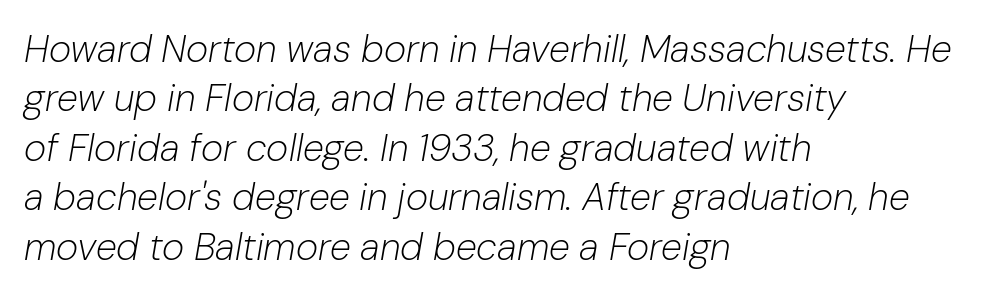
{"italic": "yes", "lean": "right", "slant_degrees": 10, "bold": "no", "weight": "light", "width": "normal", "stroke_contrast": "low", "x_height": "medium", "monospaced": "no", "underline": "no", "align": "left", "line_spacing": "normal", "line_spacing_ratio": 1.3, "letter_spacing": "normal", "letter_spacing_em": 0.0, "glyph_px": 38}
